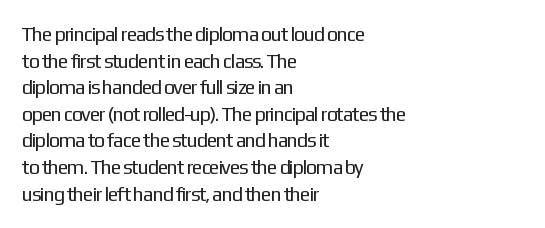
The image shows 20 px text type, upright; set left-aligned, normal line spacing (1.33x), normal letter spacing, not underlined.
